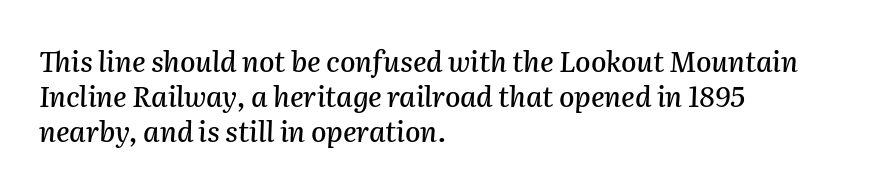
Q: Is the text italic (slanted)? A: Yes, it leans right by about 2 degrees.
Q: Is the text underlined? A: No.
Q: How is the paragraph aligned? A: Left-aligned.
Q: Is the spacing between letters normal or unusually wide? A: Normal.
Q: Is the spacing between lines tight, normal or loose? A: Normal.
Q: Width (condensed, normal, or wide)? A: Normal.
Q: Stroke contrast? A: Medium.
Q: x-height? A: Medium.
Q: Monospaced? A: No.
